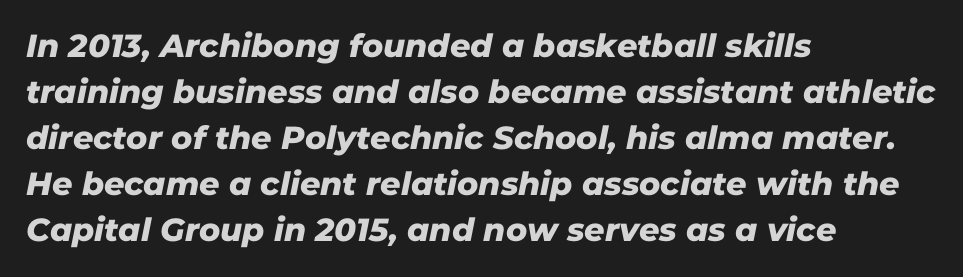
Descenders hang freely into open space. The lines are quadded left. The designer went with a sans here, leaving each stem footless. Compared with typical paragraphs, the rows here are spaced about the same.
